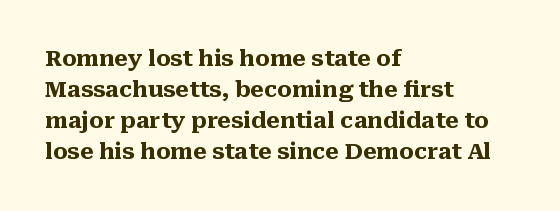
Q: Is the text bold? A: Yes.
Q: Is the text italic (slanted)? A: No, it is upright.
Q: Is the text underlined? A: No.
Q: How is the paragraph aligned? A: Left-aligned.
Q: Is the spacing between letters normal or unusually wide? A: Normal.
Q: Is the spacing between lines tight, normal or loose? A: Normal.
